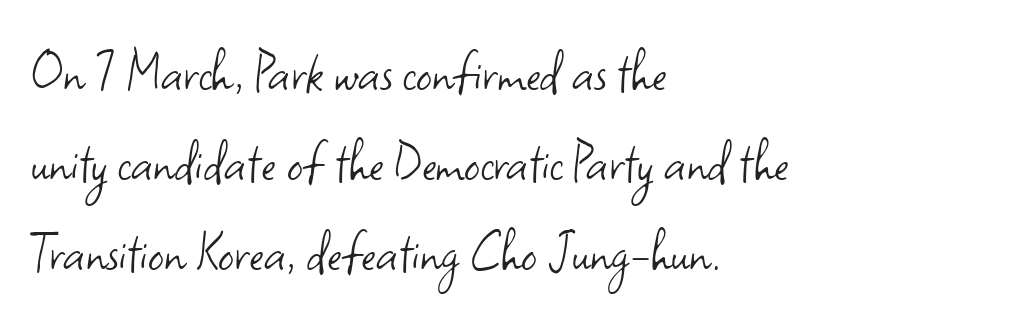
Q: Is the text bold? A: No.
Q: Is the text italic (slanted)? A: Yes.
Q: Is the typeface a serif or a sans-serif typeface? A: Sans-serif.
Q: Is the text underlined? A: No.
Q: How is the paragraph aligned? A: Left-aligned.
Q: Is the spacing between letters normal or unusually wide? A: Normal.
Q: Is the spacing between lines tight, normal or loose? A: Normal.
Q: Width (condensed, normal, or wide)? A: Normal.
Q: Stroke contrast? A: Low.
Q: x-height? A: Small.
Q: Monospaced? A: No.
